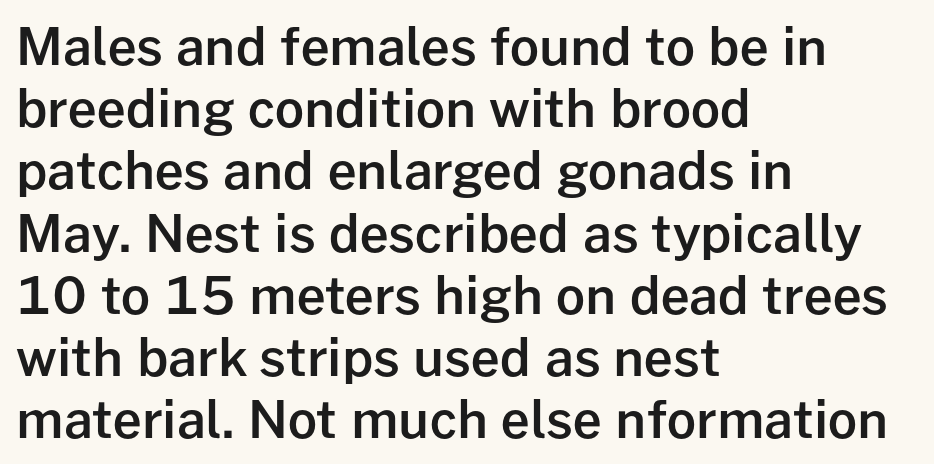
{"serif": "no", "italic": "no", "bold": "semi", "weight": "semibold", "width": "normal", "stroke_contrast": "low", "x_height": "medium", "monospaced": "no", "underline": "no", "align": "left", "line_spacing_ratio": 1.22, "letter_spacing": "normal", "letter_spacing_em": 0.0, "glyph_px": 51}
